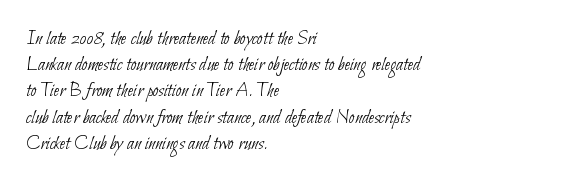
{"bold": "no", "underline": "no", "align": "left", "line_spacing": "normal", "line_spacing_ratio": 1.25, "letter_spacing": "normal", "letter_spacing_em": 0.0, "glyph_px": 21}
